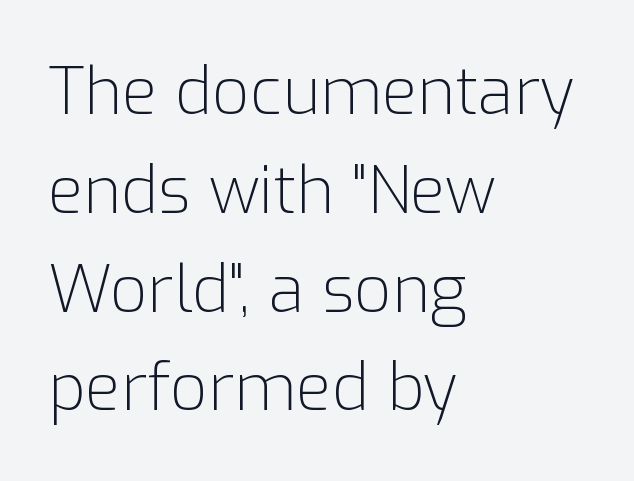
{"serif": "no", "italic": "no", "bold": "no", "weight": "light", "width": "normal", "stroke_contrast": "low", "x_height": "medium", "monospaced": "no", "underline": "no", "align": "left", "line_spacing": "normal", "line_spacing_ratio": 1.52, "letter_spacing": "normal", "letter_spacing_em": 0.0, "glyph_px": 65}
